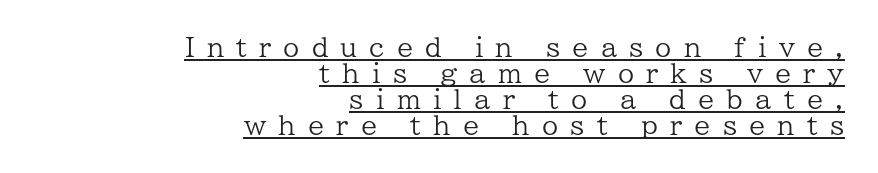
{"italic": "no", "bold": "no", "underline": "yes", "align": "right", "line_spacing": "tight", "line_spacing_ratio": 1.0, "letter_spacing": "wide", "letter_spacing_em": 0.47, "glyph_px": 26}
